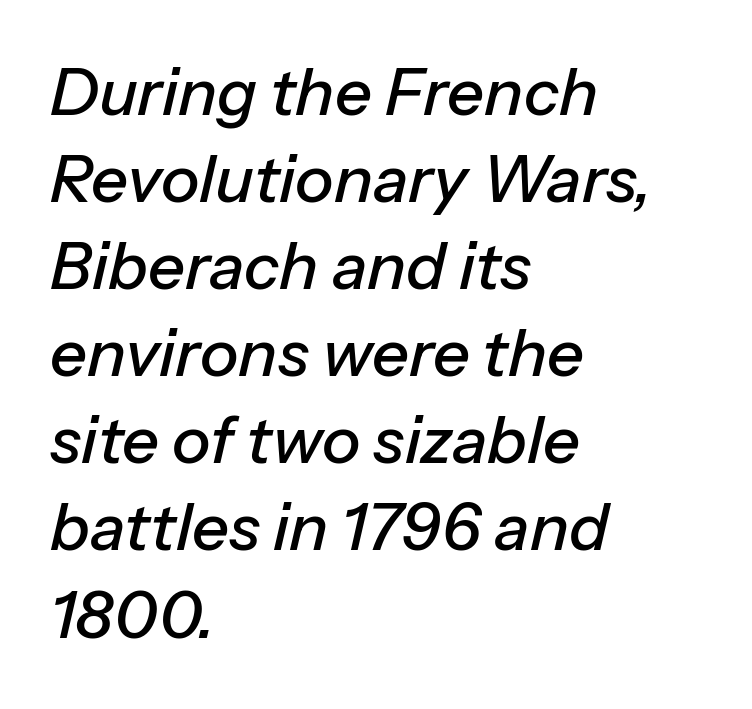
Q: Is the text italic (slanted)? A: Yes, it leans right by about 13 degrees.
Q: Is the text underlined? A: No.
Q: How is the paragraph aligned? A: Left-aligned.
Q: Is the spacing between letters normal or unusually wide? A: Normal.
Q: Is the spacing between lines tight, normal or loose? A: Normal.
Q: Width (condensed, normal, or wide)? A: Normal.
Q: Stroke contrast? A: Low.
Q: x-height? A: Medium.
Q: Monospaced? A: No.
